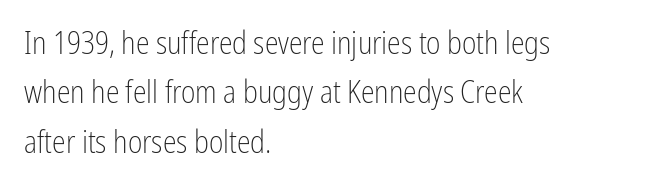
The image shows 31 px light, condensed sans-serif type, upright; set left-aligned, normal line spacing (1.59x), normal letter spacing, not underlined; low stroke contrast and a medium x-height.
